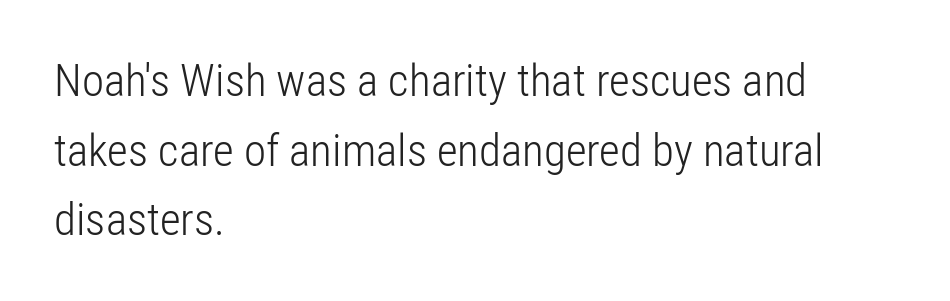
The image shows 45 px light, condensed sans-serif type, upright; set left-aligned, normal line spacing (1.55x), normal letter spacing, not underlined; low stroke contrast and a medium x-height.
